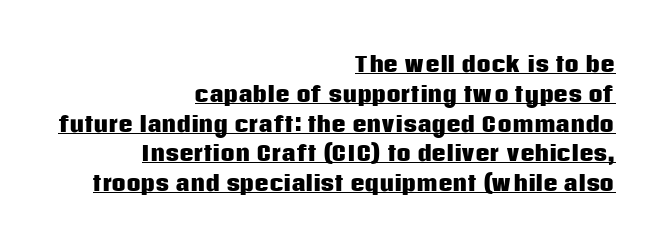
The image shows 20 px bold type, upright; set right-aligned, normal line spacing (1.49x), normal letter spacing, underlined.
